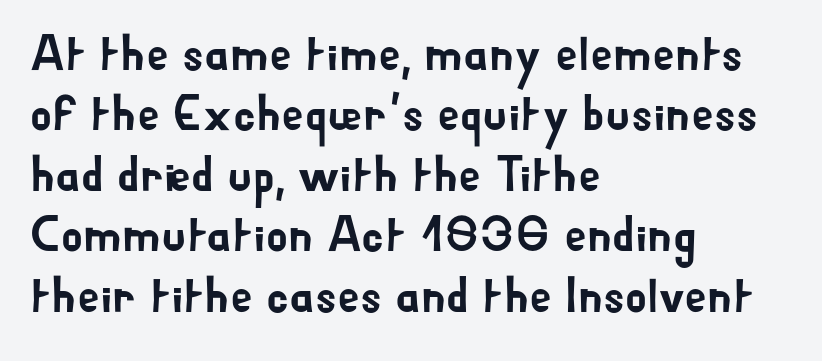
{"serif": "no", "italic": "no", "width": "normal", "stroke_contrast": "low", "x_height": "small", "monospaced": "no", "underline": "no", "align": "left", "line_spacing_ratio": 1.21, "letter_spacing": "normal", "letter_spacing_em": 0.0, "glyph_px": 50}
